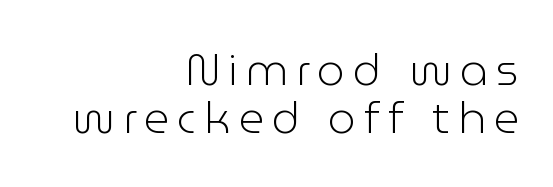
{"serif": "no", "italic": "no", "bold": "no", "weight": "light", "width": "normal", "stroke_contrast": "low", "x_height": "medium", "monospaced": "no", "underline": "no", "align": "right", "line_spacing": "tight", "line_spacing_ratio": 1.08, "glyph_px": 44}
